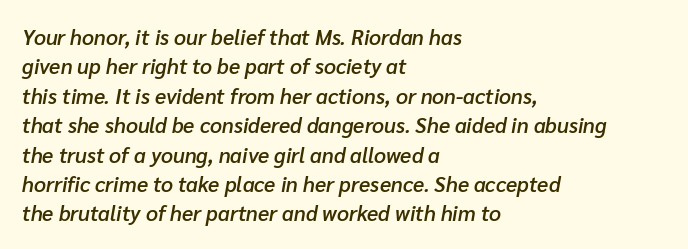
{"italic": "yes", "lean": "right", "slant_degrees": 10, "bold": "semi", "underline": "no", "align": "left", "line_spacing": "normal", "line_spacing_ratio": 1.4, "letter_spacing": "normal", "letter_spacing_em": 0.0, "glyph_px": 21}
